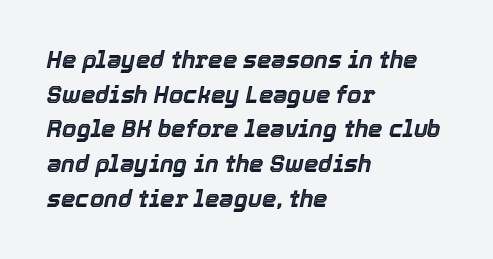
The image shows 23 px text type, italic (leaning right); set left-aligned, normal line spacing (1.51x), normal letter spacing, not underlined.
